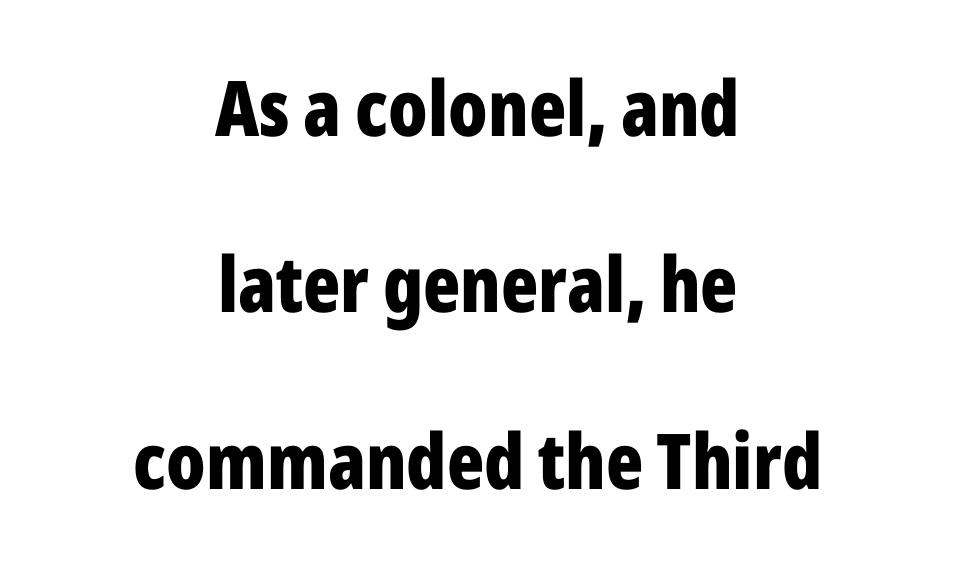
{"serif": "no", "italic": "no", "bold": "yes", "weight": "bold", "width": "condensed", "stroke_contrast": "low", "x_height": "medium", "monospaced": "no", "underline": "no", "align": "center", "line_spacing": "loose", "line_spacing_ratio": 2.29, "letter_spacing": "normal", "letter_spacing_em": 0.0, "glyph_px": 77}
